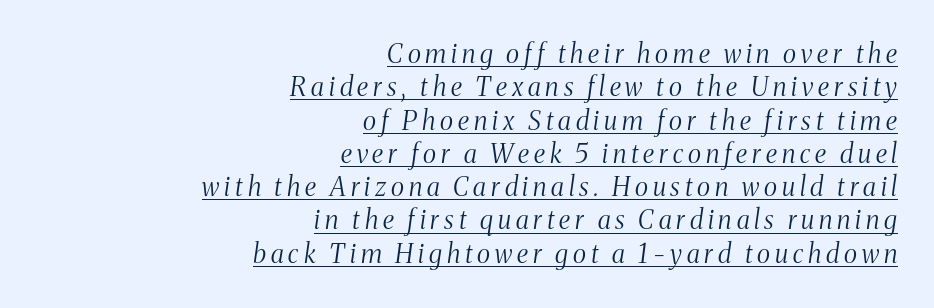
{"italic": "yes", "lean": "right", "slant_degrees": 8, "bold": "no", "underline": "yes", "align": "right", "line_spacing": "normal", "line_spacing_ratio": 1.28, "glyph_px": 26}
